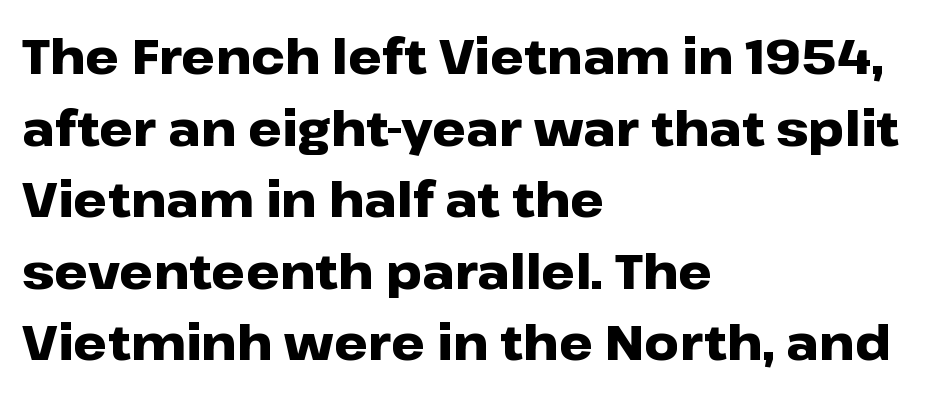
Q: Is the text bold? A: Yes.
Q: Is the text italic (slanted)? A: No, it is upright.
Q: Is the typeface a serif or a sans-serif typeface? A: Sans-serif.
Q: Is the text underlined? A: No.
Q: How is the paragraph aligned? A: Left-aligned.
Q: Is the spacing between letters normal or unusually wide? A: Normal.
Q: Is the spacing between lines tight, normal or loose? A: Normal.
Q: Width (condensed, normal, or wide)? A: Wide.
Q: Stroke contrast? A: Low.
Q: x-height? A: Medium.
Q: Monospaced? A: No.
